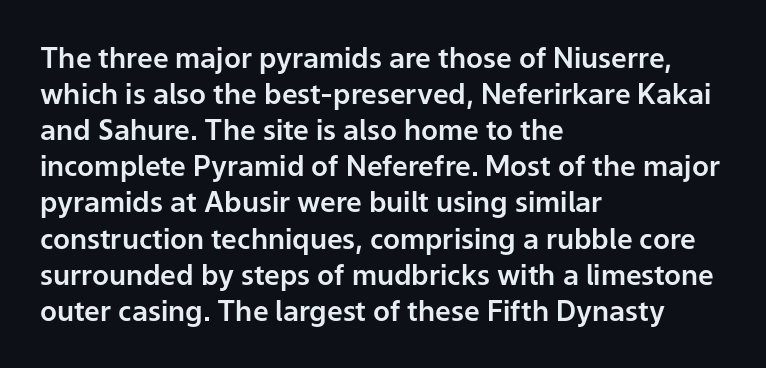
{"serif": "no", "italic": "no", "width": "normal", "stroke_contrast": "low", "x_height": "medium", "monospaced": "no", "underline": "no", "align": "left", "line_spacing": "normal", "line_spacing_ratio": 1.29, "letter_spacing": "normal", "letter_spacing_em": 0.0, "glyph_px": 28}
